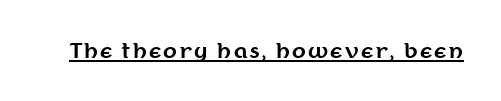
{"italic": "no", "bold": "yes", "underline": "yes", "glyph_px": 20}
